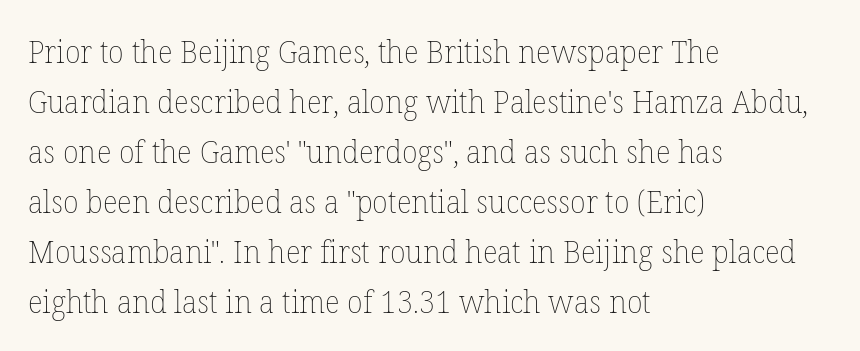
{"italic": "no", "bold": "no", "weight": "thin", "width": "normal", "stroke_contrast": "low", "x_height": "medium", "monospaced": "no", "underline": "no", "align": "left", "line_spacing": "normal", "line_spacing_ratio": 1.56, "letter_spacing": "normal", "letter_spacing_em": 0.0, "glyph_px": 32}
